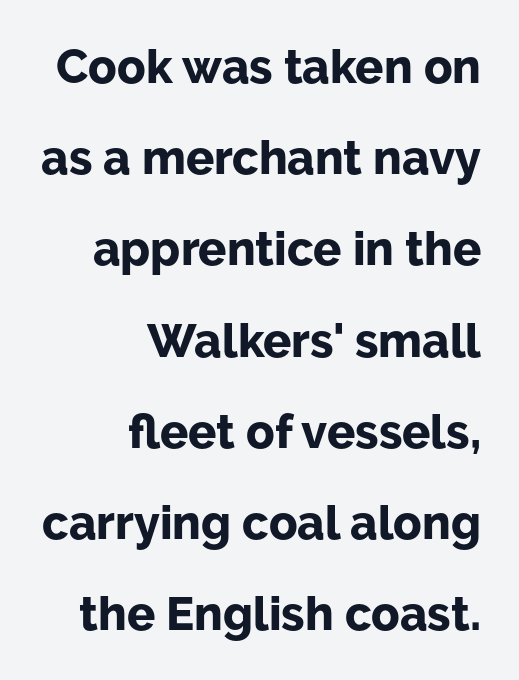
The image shows 47 px bold sans-serif type, upright; set right-aligned, loose line spacing (1.94x), normal letter spacing, not underlined; low stroke contrast and a medium x-height.
